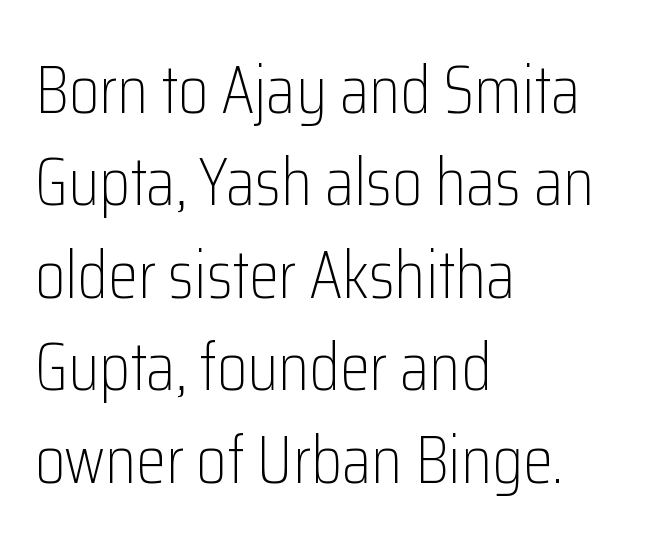
Q: Is the text bold? A: No.
Q: Is the text italic (slanted)? A: No, it is upright.
Q: Is the typeface a serif or a sans-serif typeface? A: Sans-serif.
Q: Is the text underlined? A: No.
Q: How is the paragraph aligned? A: Left-aligned.
Q: Is the spacing between letters normal or unusually wide? A: Normal.
Q: Is the spacing between lines tight, normal or loose? A: Normal.
Q: Width (condensed, normal, or wide)? A: Condensed.
Q: Stroke contrast? A: Low.
Q: x-height? A: Medium.
Q: Monospaced? A: No.
